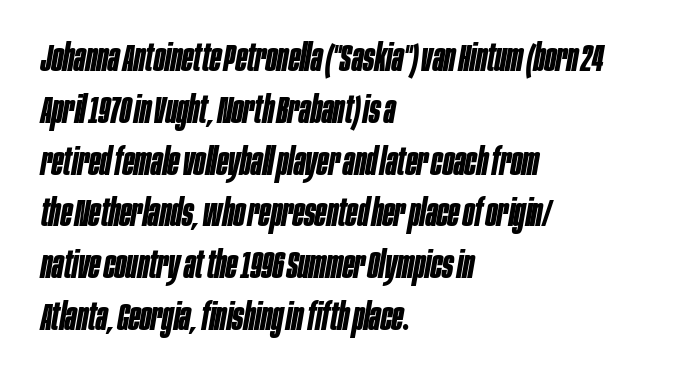
{"italic": "yes", "lean": "right", "slant_degrees": 10, "bold": "yes", "weight": "bold", "width": "condensed", "stroke_contrast": "low", "x_height": "large", "monospaced": "no", "underline": "no", "align": "left", "line_spacing": "normal", "line_spacing_ratio": 1.4, "letter_spacing": "normal", "letter_spacing_em": 0.0, "glyph_px": 37}
